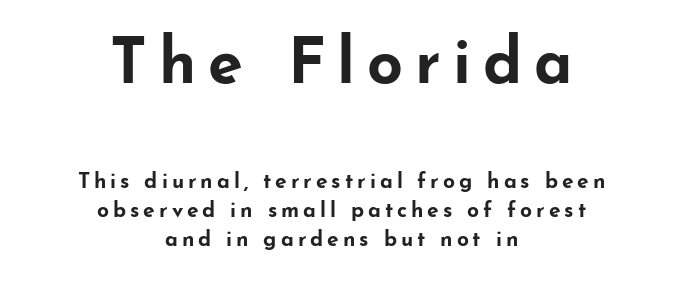
Every character sits straight up, as roman type does. The typesetting leans heavy: a genuine bold. The setting favours the middle, as headings and verse often do. The passage shown is typeset with a sans-serif family. Large over small — that's the arrangement of the two blocks here.
